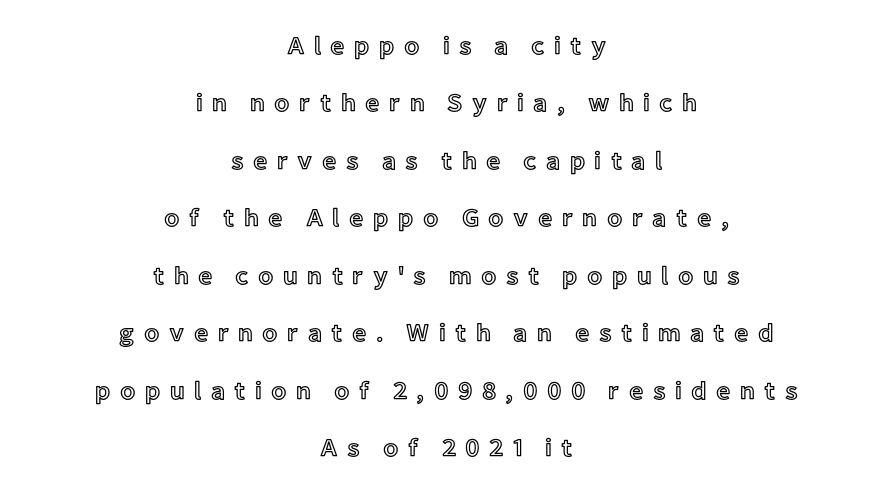
The image shows 25 px text type, upright; set centered, loose line spacing (2.3x), unusually wide letter spacing (+0.37 em), not underlined.
